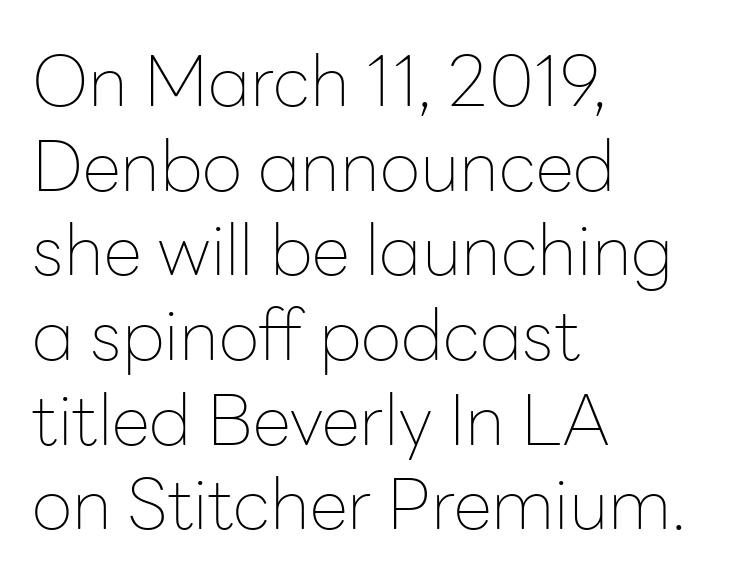
{"serif": "no", "italic": "no", "bold": "no", "weight": "thin", "width": "normal", "stroke_contrast": "low", "x_height": "medium", "monospaced": "no", "underline": "no", "align": "left", "line_spacing_ratio": 1.21, "letter_spacing": "normal", "letter_spacing_em": 0.0, "glyph_px": 70}
